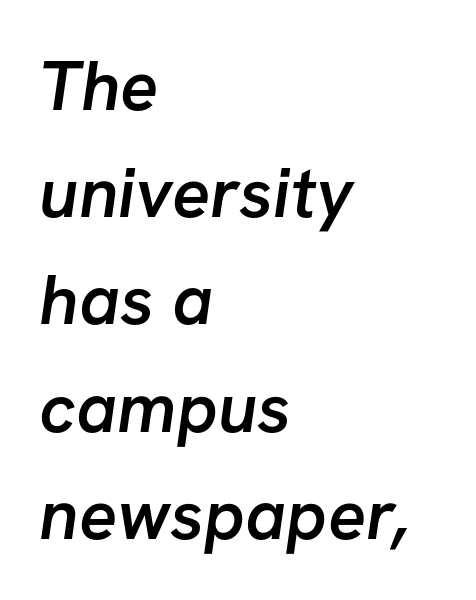
You can tell from the bare stems that sans-serif type was used. The face used here is proportionally spaced, like ordinary book or web type. Characters follow at the spacing the type designer built in. Any mark beneath the type? The region is blank. Which margin do the lines hug? The left one — the right edge is uneven.
